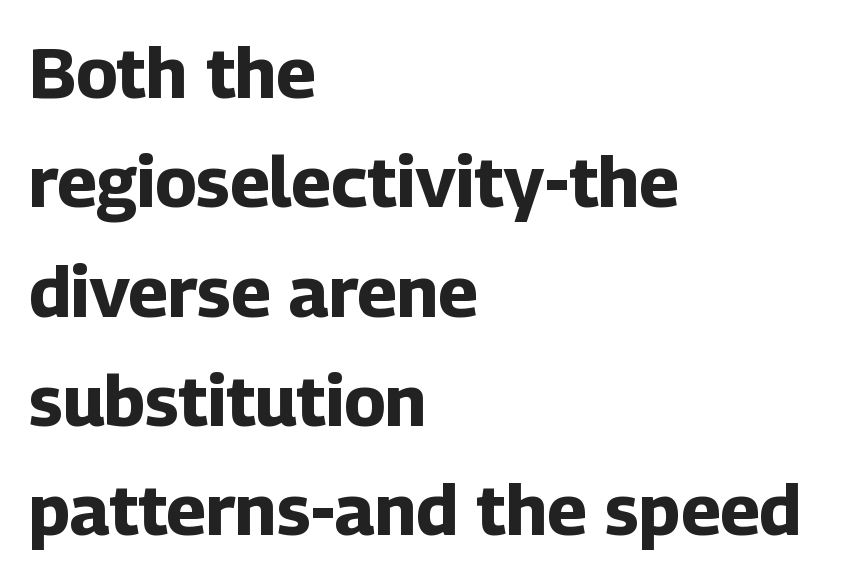
The image shows 71 px bold sans-serif type, upright; set left-aligned, normal line spacing (1.54x), normal letter spacing, not underlined; low stroke contrast and a medium x-height.
